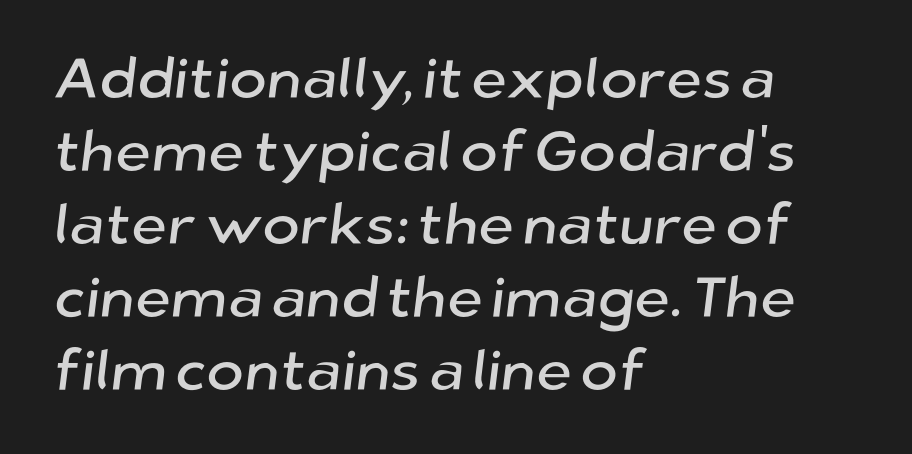
Q: Is the typeface a serif or a sans-serif typeface? A: Sans-serif.
Q: Is the text underlined? A: No.
Q: How is the paragraph aligned? A: Left-aligned.
Q: Is the spacing between letters normal or unusually wide? A: Normal.
Q: Is the spacing between lines tight, normal or loose? A: Normal.
Q: Width (condensed, normal, or wide)? A: Normal.
Q: Stroke contrast? A: Low.
Q: x-height? A: Medium.
Q: Monospaced? A: No.
